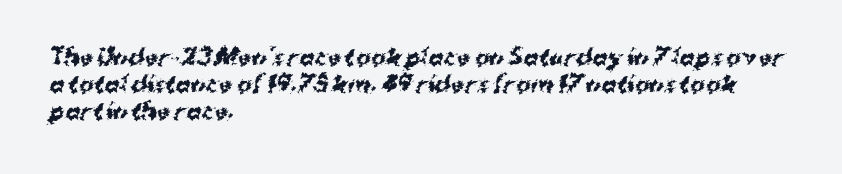
The glyphs are unaccompanied by any horizontal stroke below them. These lines stack with their left ends in a neat column. Here the glyphs are tracked normally, forming tight word shapes. In terms of weight, the rendering is a true, heavy bold.
